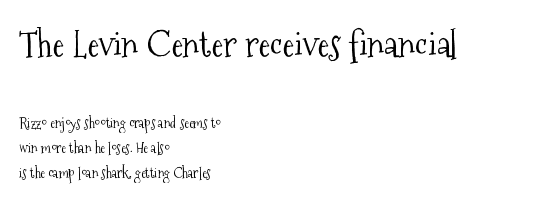
Q: Is the text bold? A: No.
Q: Is the text italic (slanted)? A: No, it is upright.
Q: Is the typeface a serif or a sans-serif typeface? A: Serif.
Q: Is the text underlined? A: No.
Q: How is the paragraph aligned? A: Left-aligned.
Q: Is the spacing between letters normal or unusually wide? A: Normal.
Q: Which block of text is set in a larger size, the first (top) or the second (bottom)? A: The first (top) one.
Q: Width (condensed, normal, or wide)? A: Condensed.
Q: Stroke contrast? A: Medium.
Q: x-height? A: Medium.
Q: Monospaced? A: No.
